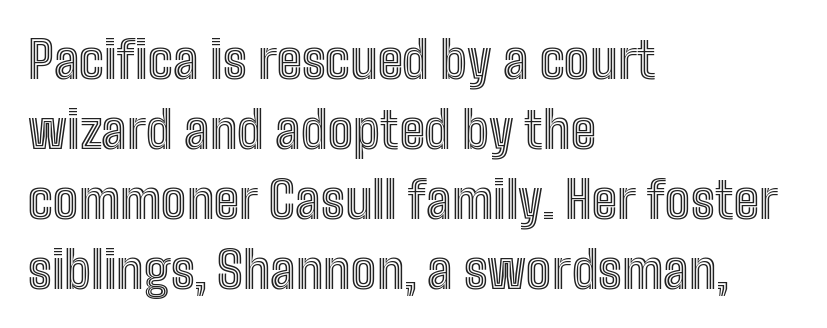
Looks like regular typesetting: each glyph gets only the width it needs. In terms of posture, this sample is upright. Regular leading. One-word summary of the alignment: left. Each word holds together tightly as a unit, with standard inter-letter gaps.
